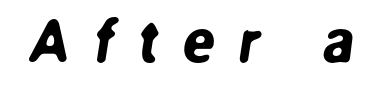
{"serif": "no", "width": "normal", "stroke_contrast": "low", "x_height": "medium", "monospaced": "no", "underline": "no", "letter_spacing": "wide", "letter_spacing_em": 0.38, "glyph_px": 61}
